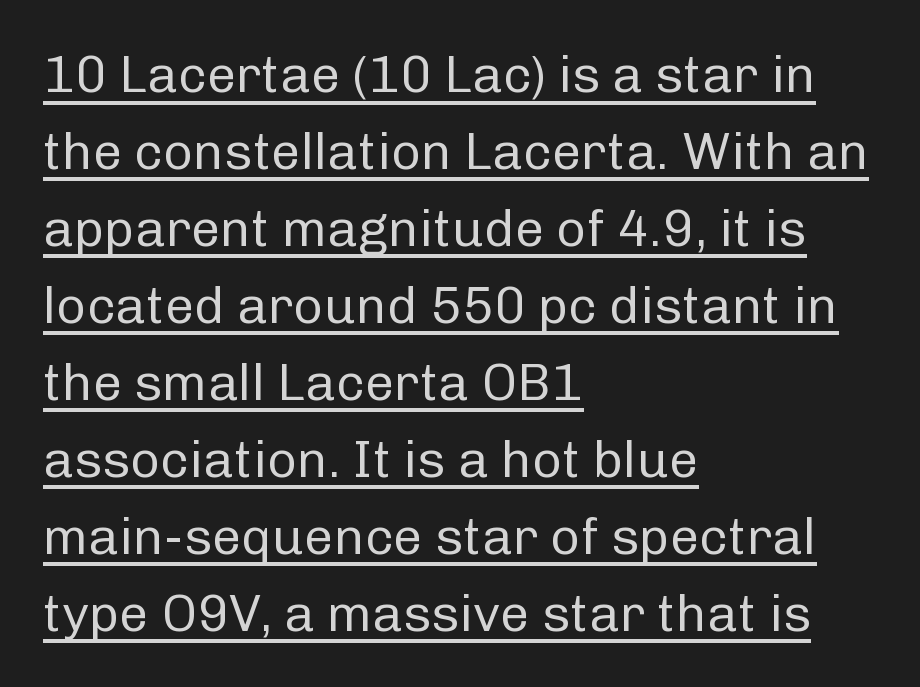
{"serif": "no", "italic": "no", "bold": "no", "weight": "regular", "width": "normal", "stroke_contrast": "low", "x_height": "medium", "monospaced": "no", "underline": "yes", "align": "left", "line_spacing": "normal", "line_spacing_ratio": 1.48, "letter_spacing": "normal", "letter_spacing_em": 0.0, "glyph_px": 52}
